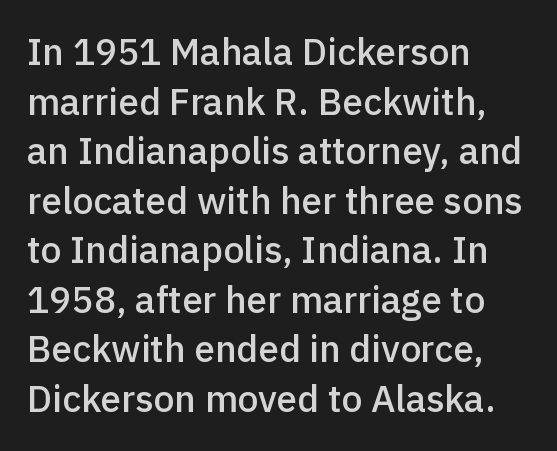
The string is rendered with underlining switched off. The block of text has a typical density, with ordinary space between rows. A student would call this left alignment; a typographer would say flush left, rag right. A typesetter would label this face a sans. The passage shown has conventional tracking throughout.
